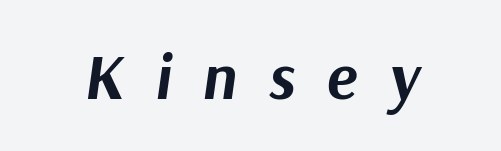
{"italic": "yes", "lean": "right", "slant_degrees": 9, "bold": "yes", "weight": "bold", "width": "normal", "stroke_contrast": "medium", "x_height": "medium", "monospaced": "no", "underline": "no", "letter_spacing": "wide", "letter_spacing_em": 0.49, "glyph_px": 64}
